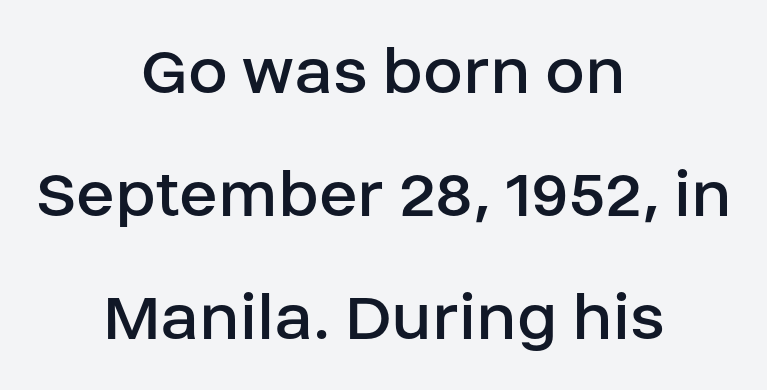
Unlike a traditional serif, this face leaves its strokes unadorned. The tracking reads as untouched default to a designer's eye. Both edges are ragged and mirror each other, which tells us the setting is centered. Underlining? Definitely not there.
